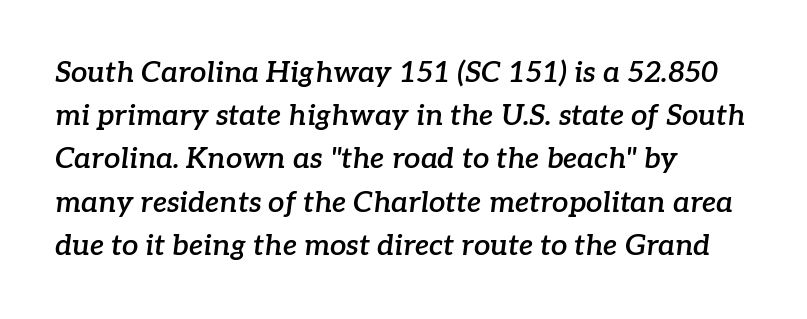
Q: Is the text bold? A: Semi-bold.
Q: Is the text italic (slanted)? A: Yes, it leans right by about 7 degrees.
Q: Is the typeface a serif or a sans-serif typeface? A: Serif.
Q: Is the text underlined? A: No.
Q: How is the paragraph aligned? A: Left-aligned.
Q: Is the spacing between letters normal or unusually wide? A: Normal.
Q: Is the spacing between lines tight, normal or loose? A: Normal.
Q: Width (condensed, normal, or wide)? A: Normal.
Q: Stroke contrast? A: Low.
Q: x-height? A: Medium.
Q: Monospaced? A: No.
